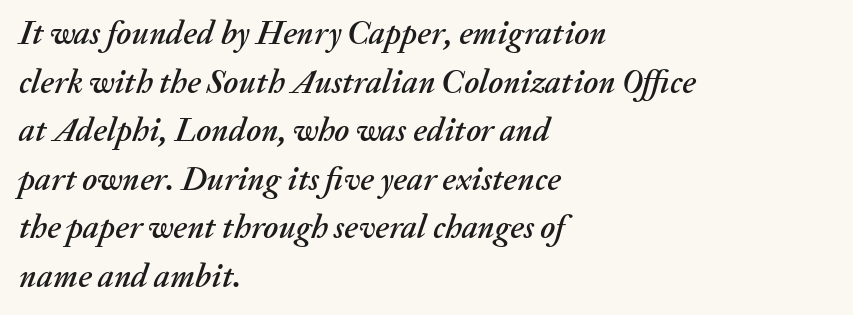
The image shows 33 px text type, italic (leaning right); set left-aligned, normal line spacing (1.47x), normal letter spacing, not underlined; medium stroke contrast and a medium x-height.
